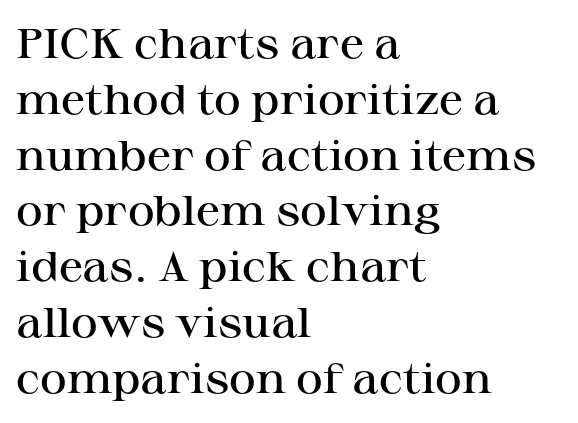
Q: Is the text bold? A: Semi-bold.
Q: Is the text italic (slanted)? A: No, it is upright.
Q: Is the typeface a serif or a sans-serif typeface? A: Serif.
Q: Is the text underlined? A: No.
Q: How is the paragraph aligned? A: Left-aligned.
Q: Is the spacing between letters normal or unusually wide? A: Normal.
Q: Is the spacing between lines tight, normal or loose? A: Normal.
Q: Width (condensed, normal, or wide)? A: Wide.
Q: Stroke contrast? A: High.
Q: x-height? A: Medium.
Q: Monospaced? A: No.
